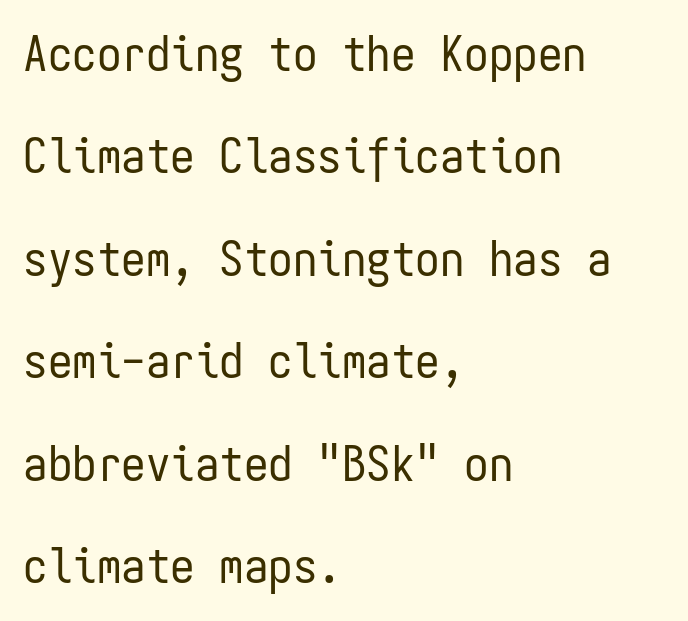
{"serif": "no", "italic": "no", "bold": "no", "weight": "regular", "width": "condensed", "stroke_contrast": "low", "x_height": "medium", "monospaced": "yes", "underline": "no", "align": "left", "line_spacing": "loose", "line_spacing_ratio": 2.09, "letter_spacing": "normal", "letter_spacing_em": 0.0, "glyph_px": 49}
